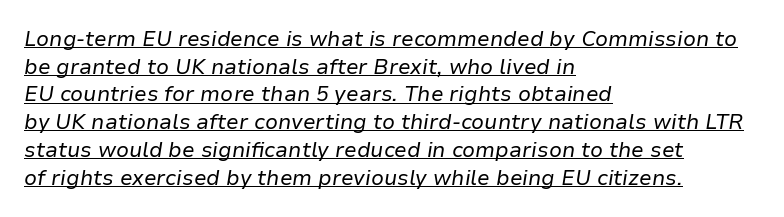
The axis of the letterforms is tilted away from vertical. A rule runs beneath these lines of type. These lines stack with their left ends in a neat column. No letter is thick-stroked: the sample isn't bold.
